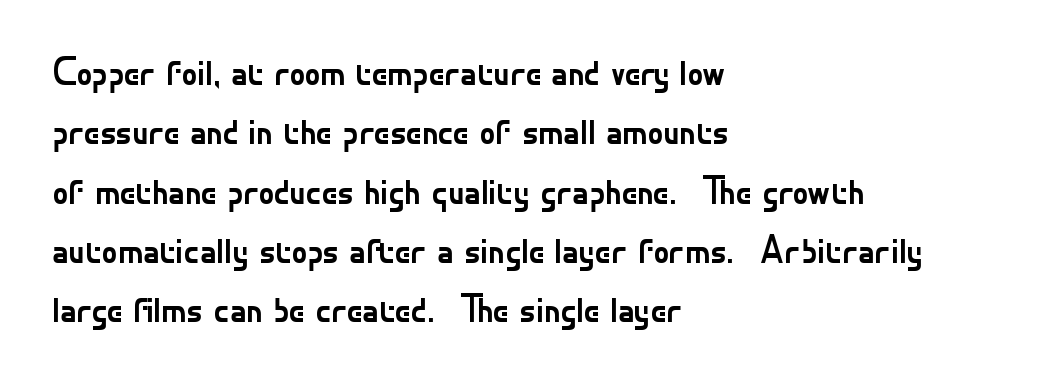
Designer's note — italics off, roman on. Short note: letters normally spaced. The rag falls on the right side of this text block. The rendering uses a moderate line-height, typical for paragraphs. Serif or sans? Sans — the stroke terminals are bare.
